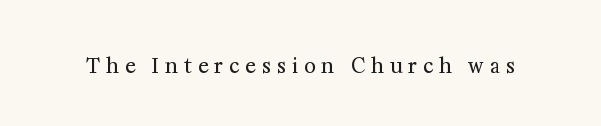
The image shows 20 px text type, upright; set unusually wide letter spacing (+0.3 em), not underlined.
